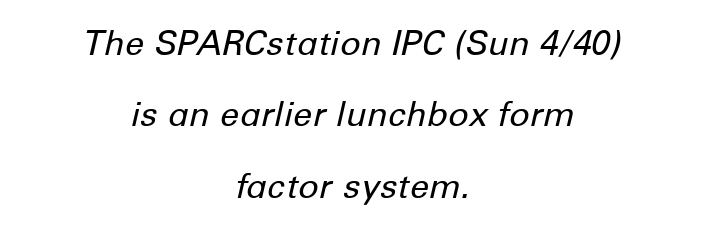
The image shows 34 px regular-weight type, italic (leaning right); set centered, loose line spacing (2.1x), normal letter spacing, not underlined; low stroke contrast and a medium x-height.
